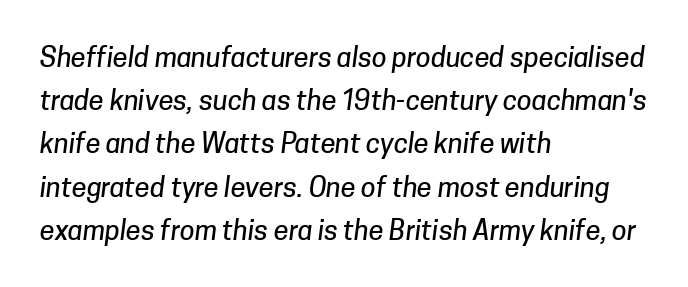
Q: Is the text underlined? A: No.
Q: How is the paragraph aligned? A: Left-aligned.
Q: Is the spacing between letters normal or unusually wide? A: Normal.
Q: Is the spacing between lines tight, normal or loose? A: Normal.
